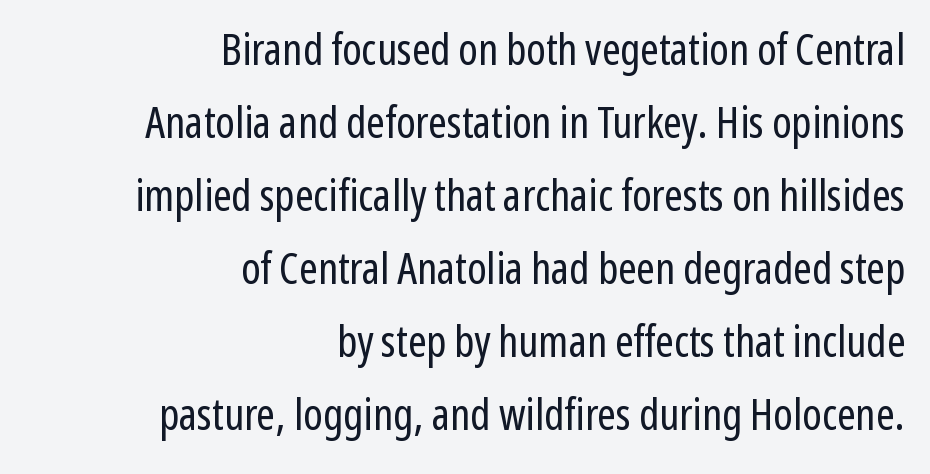
The vertical gap from one line to the next is medium. The passage shown is not underscored anywhere. The letters sit at their default tracking, neither squeezed nor spread. Is this a sans? Yes — the strokes have no serifs.
